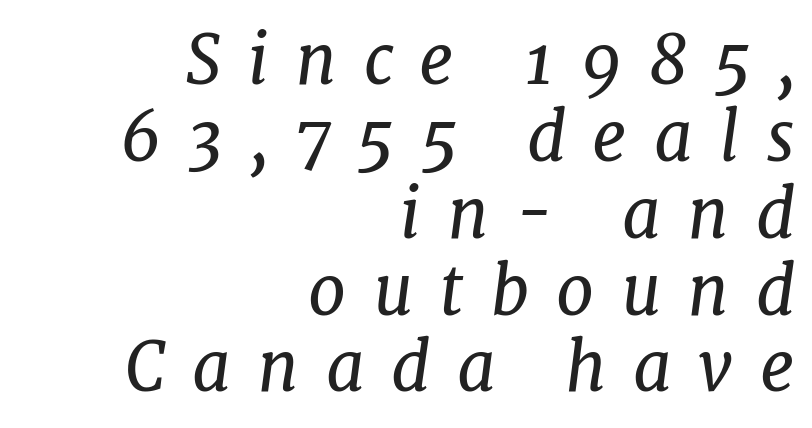
{"serif": "yes", "italic": "yes", "lean": "right", "slant_degrees": 7, "bold": "no", "weight": "regular", "width": "normal", "stroke_contrast": "low", "x_height": "medium", "monospaced": "no", "underline": "no", "align": "right", "line_spacing": "tight", "line_spacing_ratio": 1.13, "letter_spacing": "wide", "letter_spacing_em": 0.39, "glyph_px": 68}
